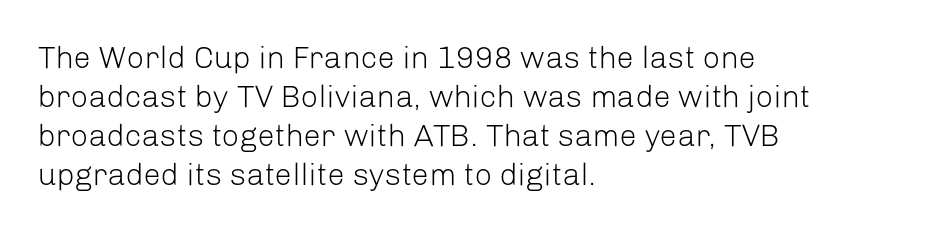
Tracking value appears to be zero — textbook default spacing. The lines are quadded left. The letters carry no serifs — their stems end cleanly without finishing strokes. No italicization has been applied; the sample stays upright. The area under the type is left untouched. Is there much room between lines? A standard amount, neither cramped nor airy.
